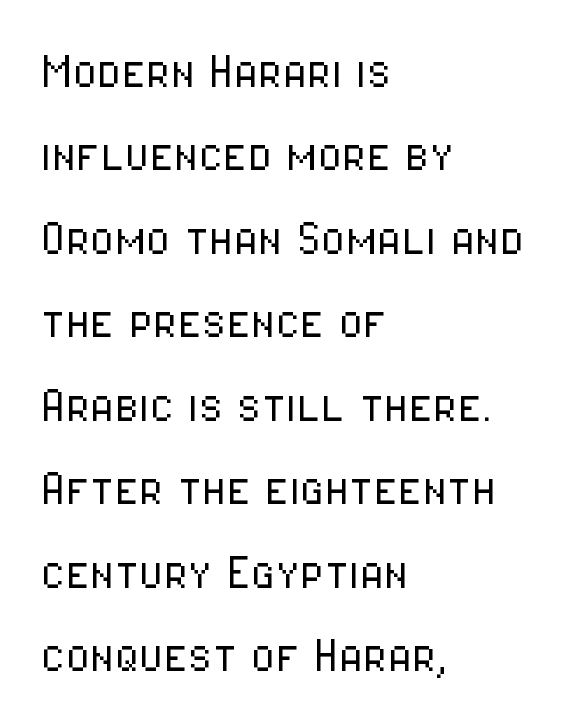
The image shows 56 px light, condensed sans-serif type, upright; set left-aligned, normal line spacing (1.49x), normal letter spacing, not underlined; low stroke contrast and a medium x-height.
